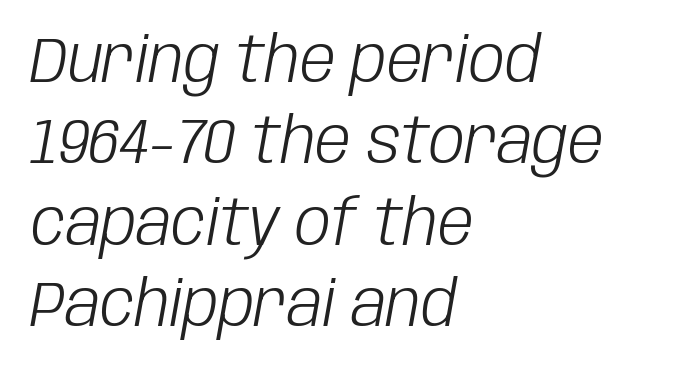
Q: Is the text bold? A: No.
Q: Is the text italic (slanted)? A: Yes, it leans right by about 10 degrees.
Q: Is the text underlined? A: No.
Q: How is the paragraph aligned? A: Left-aligned.
Q: Is the spacing between letters normal or unusually wide? A: Normal.
Q: Is the spacing between lines tight, normal or loose? A: Normal.
Q: Width (condensed, normal, or wide)? A: Condensed.
Q: Stroke contrast? A: Low.
Q: x-height? A: Large.
Q: Monospaced? A: No.
